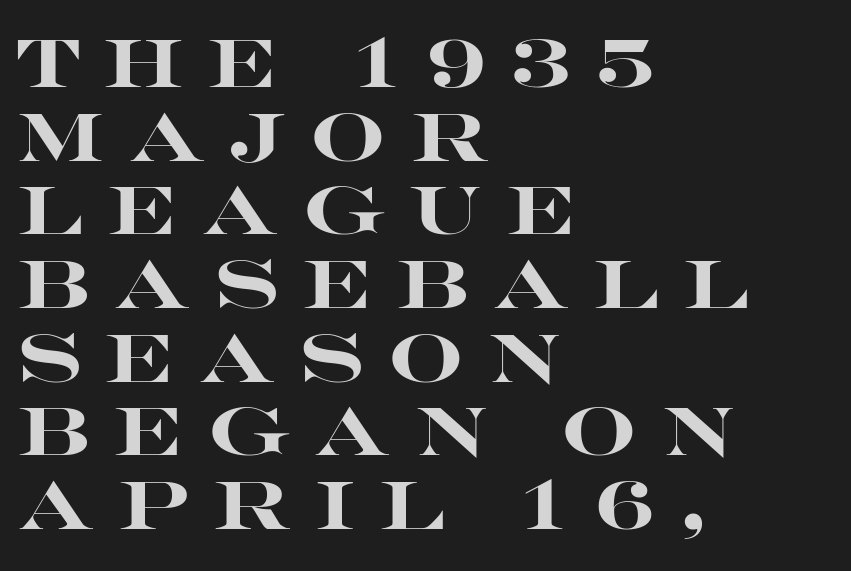
{"italic": "no", "bold": "yes", "weight": "heavy", "width": "wide", "stroke_contrast": "high", "x_height": "large", "monospaced": "no", "underline": "no", "align": "left", "line_spacing": "tight", "line_spacing_ratio": 1.1, "letter_spacing": "wide", "letter_spacing_em": 0.35, "glyph_px": 67}
